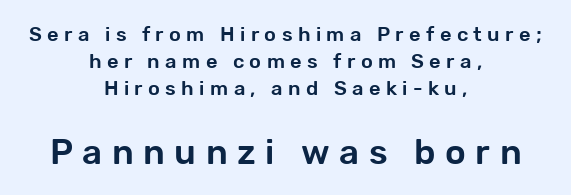
Q: Is the text italic (slanted)? A: No, it is upright.
Q: Is the typeface a serif or a sans-serif typeface? A: Sans-serif.
Q: Is the text underlined? A: No.
Q: How is the paragraph aligned? A: Centered.
Q: Is the spacing between letters normal or unusually wide? A: Unusually wide.
Q: Is the spacing between lines tight, normal or loose? A: Normal.
Q: Which block of text is set in a larger size, the first (top) or the second (bottom)? A: The second (bottom) one.
Q: Width (condensed, normal, or wide)? A: Normal.
Q: Stroke contrast? A: Low.
Q: x-height? A: Medium.
Q: Monospaced? A: No.
